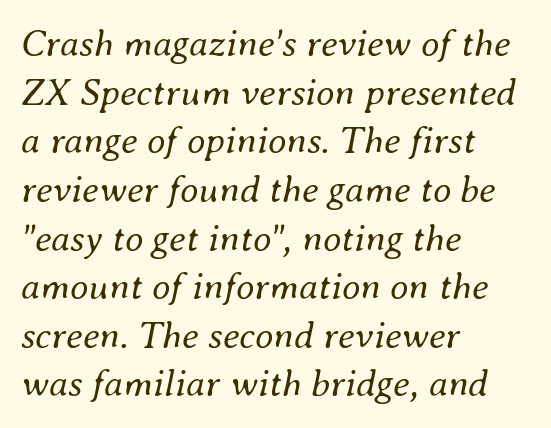
Observe the lean: these are italic letterforms. Horizontally, the lines are justified to the leading edge only. The passage shown is typed in a proportional face where columns would drift. There is no visible air inserted between adjacent glyphs. Underline: absent. Bold? No — there's no thickening of the strokes.
